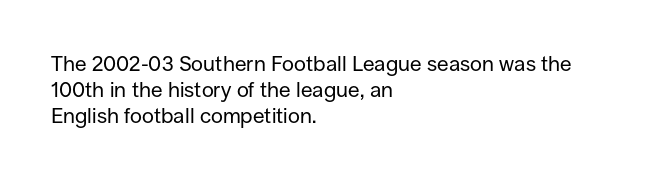
{"italic": "no", "bold": "no", "underline": "no", "align": "left", "line_spacing_ratio": 1.24, "letter_spacing": "normal", "letter_spacing_em": 0.0, "glyph_px": 21}
